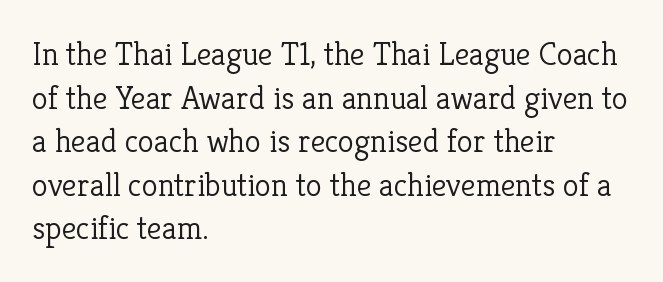
{"serif": "yes", "italic": "no", "bold": "no", "weight": "light", "width": "normal", "stroke_contrast": "low", "x_height": "medium", "monospaced": "no", "underline": "no", "align": "left", "line_spacing": "normal", "line_spacing_ratio": 1.32, "letter_spacing": "normal", "letter_spacing_em": 0.0, "glyph_px": 33}
